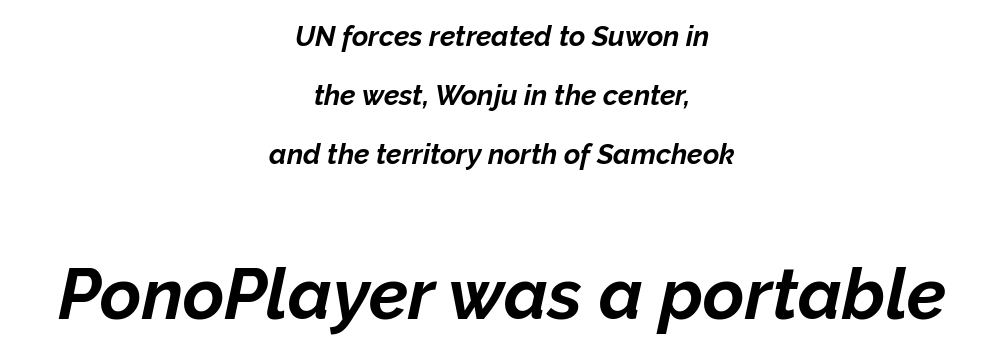
Q: Is the text bold? A: Yes.
Q: Is the text italic (slanted)? A: Yes, it leans right by about 12 degrees.
Q: Is the text underlined? A: No.
Q: How is the paragraph aligned? A: Centered.
Q: Is the spacing between letters normal or unusually wide? A: Normal.
Q: Is the spacing between lines tight, normal or loose? A: Loose.
Q: Which block of text is set in a larger size, the first (top) or the second (bottom)? A: The second (bottom) one.
Q: Width (condensed, normal, or wide)? A: Normal.
Q: Stroke contrast? A: Low.
Q: x-height? A: Medium.
Q: Monospaced? A: No.
